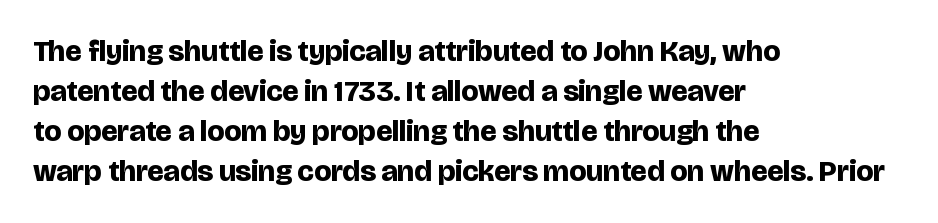
{"serif": "no", "italic": "no", "bold": "yes", "weight": "bold", "width": "normal", "stroke_contrast": "low", "x_height": "large", "monospaced": "no", "underline": "no", "align": "left", "line_spacing": "normal", "line_spacing_ratio": 1.33, "letter_spacing": "normal", "letter_spacing_em": 0.0, "glyph_px": 30}
